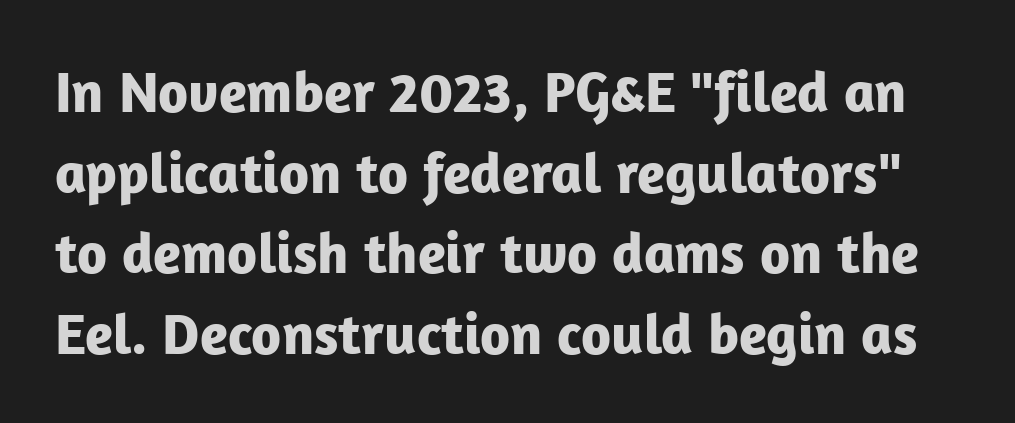
{"serif": "no", "italic": "no", "bold": "yes", "weight": "bold", "width": "normal", "stroke_contrast": "low", "x_height": "medium", "monospaced": "no", "underline": "no", "line_spacing": "normal", "line_spacing_ratio": 1.39, "letter_spacing": "normal", "letter_spacing_em": 0.0, "glyph_px": 58}
